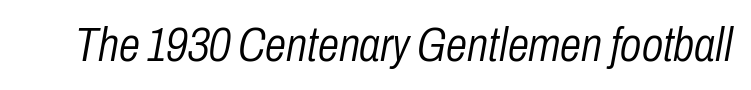
The zone under the glyphs is completely vacant. Each word holds together tightly as a unit, with standard inter-letter gaps. Think standard paragraph weight, or any step lighter than that. Note the varied advance widths — an 'i' is clearly narrower than an 'm'. The passage shown leans; its letterforms are oblique.
